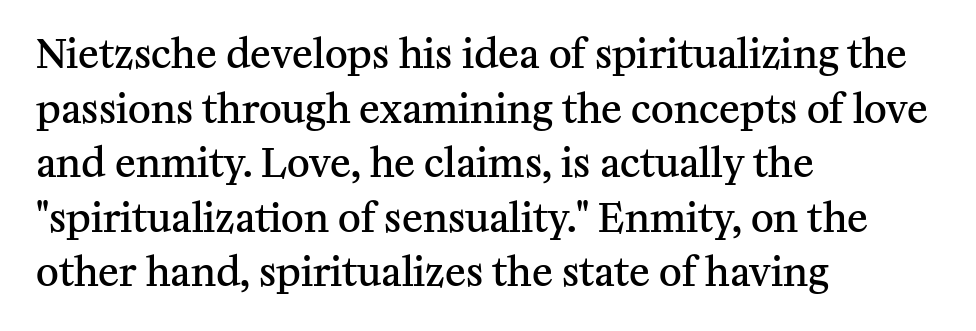
{"serif": "yes", "italic": "no", "bold": "semi", "weight": "semibold", "width": "normal", "stroke_contrast": "medium", "x_height": "medium", "monospaced": "no", "underline": "no", "align": "left", "line_spacing": "normal", "line_spacing_ratio": 1.4, "letter_spacing": "normal", "letter_spacing_em": 0.0, "glyph_px": 39}
